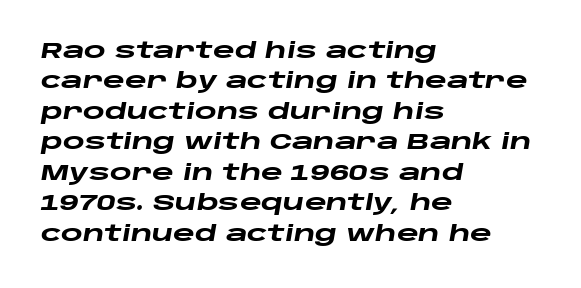
{"italic": "yes", "lean": "right", "slant_degrees": 10, "bold": "yes", "underline": "no", "align": "left", "line_spacing": "normal", "line_spacing_ratio": 1.45, "letter_spacing": "normal", "letter_spacing_em": 0.0, "glyph_px": 21}
